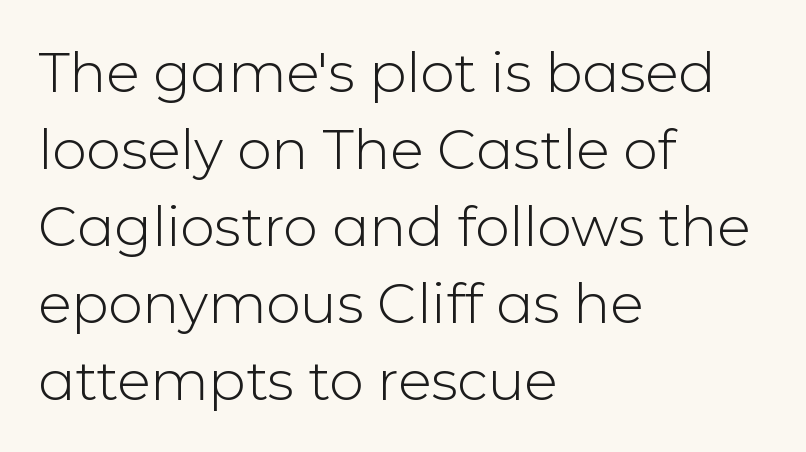
These glyphs show unthickened strokes, regular width or finer. Nothing sits at the stroke ends, so this counts as sans-serif. Honestly, the row spacing looks completely unremarkable. The type sits square on the baseline with zero lean.
